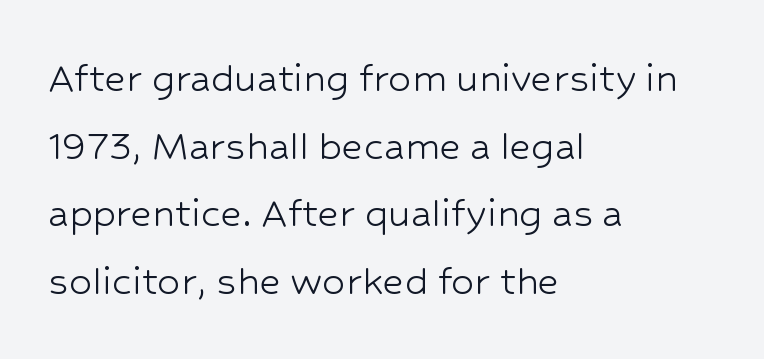
Q: Is the text bold? A: No.
Q: Is the text italic (slanted)? A: No, it is upright.
Q: Is the typeface a serif or a sans-serif typeface? A: Sans-serif.
Q: Is the text underlined? A: No.
Q: How is the paragraph aligned? A: Left-aligned.
Q: Is the spacing between letters normal or unusually wide? A: Normal.
Q: Is the spacing between lines tight, normal or loose? A: Normal.
Q: Width (condensed, normal, or wide)? A: Normal.
Q: Stroke contrast? A: Low.
Q: x-height? A: Medium.
Q: Monospaced? A: No.
